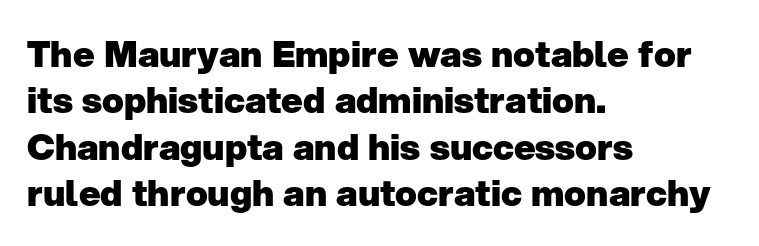
Q: Is the text bold? A: Yes.
Q: Is the text italic (slanted)? A: No, it is upright.
Q: Is the typeface a serif or a sans-serif typeface? A: Sans-serif.
Q: Is the text underlined? A: No.
Q: How is the paragraph aligned? A: Left-aligned.
Q: Is the spacing between letters normal or unusually wide? A: Normal.
Q: Is the spacing between lines tight, normal or loose? A: Normal.
Q: Width (condensed, normal, or wide)? A: Normal.
Q: Stroke contrast? A: Low.
Q: x-height? A: Medium.
Q: Monospaced? A: No.
